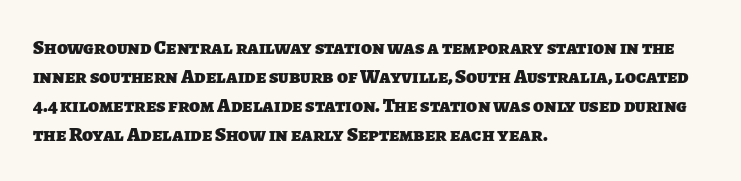
There is no visible air inserted between adjacent glyphs. A clean baseline with only descenders dipping below it. A normal amount of white space separates one row of letters from the next. Left-aligned paragraph, ragged on the right.
